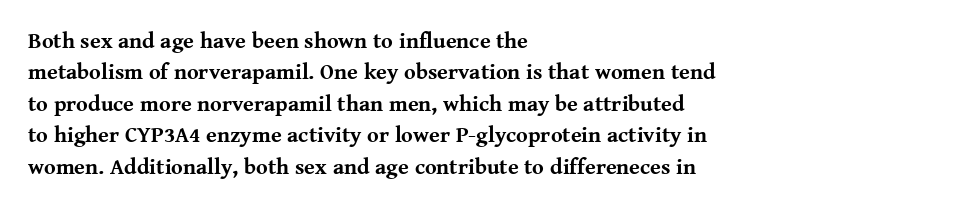
Q: Is the text bold? A: Yes.
Q: Is the text italic (slanted)? A: No, it is upright.
Q: Is the text underlined? A: No.
Q: How is the paragraph aligned? A: Left-aligned.
Q: Is the spacing between letters normal or unusually wide? A: Normal.
Q: Is the spacing between lines tight, normal or loose? A: Normal.
